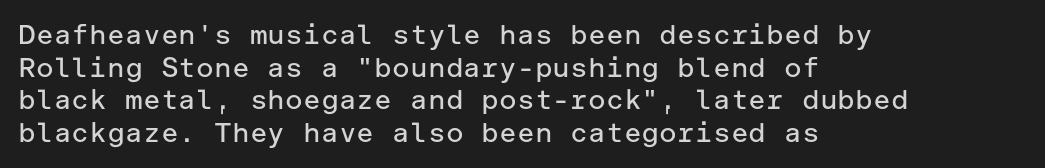
Q: Is the text bold? A: No.
Q: Is the text italic (slanted)? A: No, it is upright.
Q: Is the text underlined? A: No.
Q: How is the paragraph aligned? A: Left-aligned.
Q: Is the spacing between letters normal or unusually wide? A: Normal.
